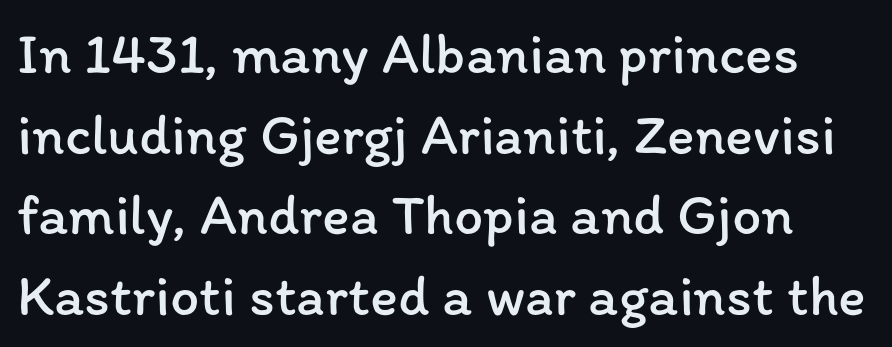
{"italic": "no", "bold": "no", "weight": "regular", "width": "normal", "stroke_contrast": "low", "x_height": "medium", "monospaced": "no", "underline": "no", "line_spacing": "normal", "line_spacing_ratio": 1.39, "letter_spacing": "normal", "letter_spacing_em": 0.0, "glyph_px": 58}
